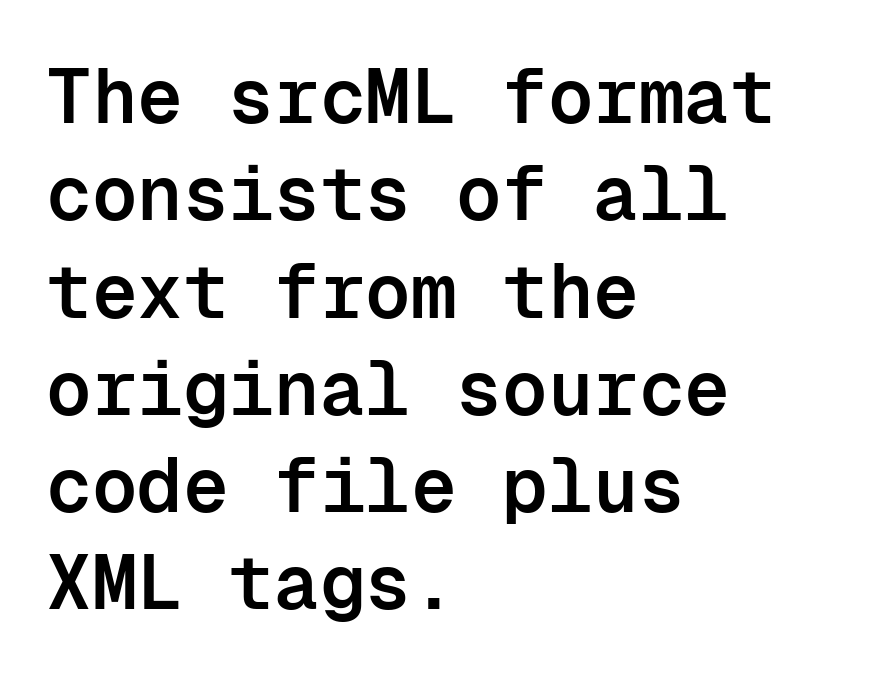
Q: Is the text bold? A: Semi-bold.
Q: Is the text italic (slanted)? A: No, it is upright.
Q: Is the typeface a serif or a sans-serif typeface? A: Sans-serif.
Q: Is the text underlined? A: No.
Q: How is the paragraph aligned? A: Left-aligned.
Q: Is the spacing between letters normal or unusually wide? A: Normal.
Q: Is the spacing between lines tight, normal or loose? A: Normal.
Q: Width (condensed, normal, or wide)? A: Normal.
Q: Stroke contrast? A: Low.
Q: x-height? A: Medium.
Q: Monospaced? A: Yes.
